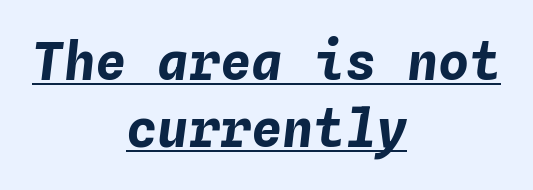
Q: Is the text bold? A: Yes.
Q: Is the text italic (slanted)? A: Yes, it leans right by about 4 degrees.
Q: Is the text underlined? A: Yes.
Q: How is the paragraph aligned? A: Centered.
Q: Is the spacing between letters normal or unusually wide? A: Normal.
Q: Is the spacing between lines tight, normal or loose? A: Normal.
Q: Width (condensed, normal, or wide)? A: Normal.
Q: Stroke contrast? A: Low.
Q: x-height? A: Medium.
Q: Monospaced? A: Yes.
